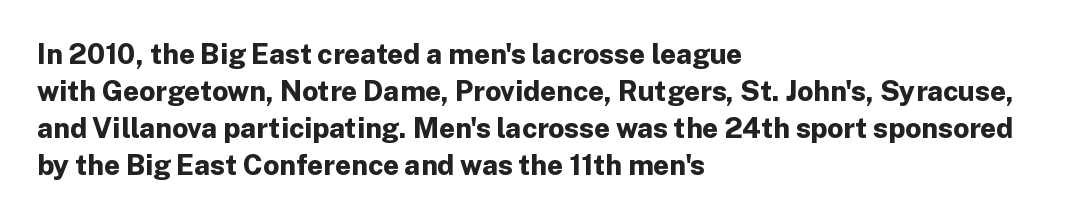
Q: Is the text bold? A: Yes.
Q: Is the text italic (slanted)? A: No, it is upright.
Q: Is the typeface a serif or a sans-serif typeface? A: Sans-serif.
Q: Is the text underlined? A: No.
Q: How is the paragraph aligned? A: Left-aligned.
Q: Is the spacing between letters normal or unusually wide? A: Normal.
Q: Is the spacing between lines tight, normal or loose? A: Normal.
Q: Width (condensed, normal, or wide)? A: Normal.
Q: Stroke contrast? A: Low.
Q: x-height? A: Medium.
Q: Monospaced? A: No.
